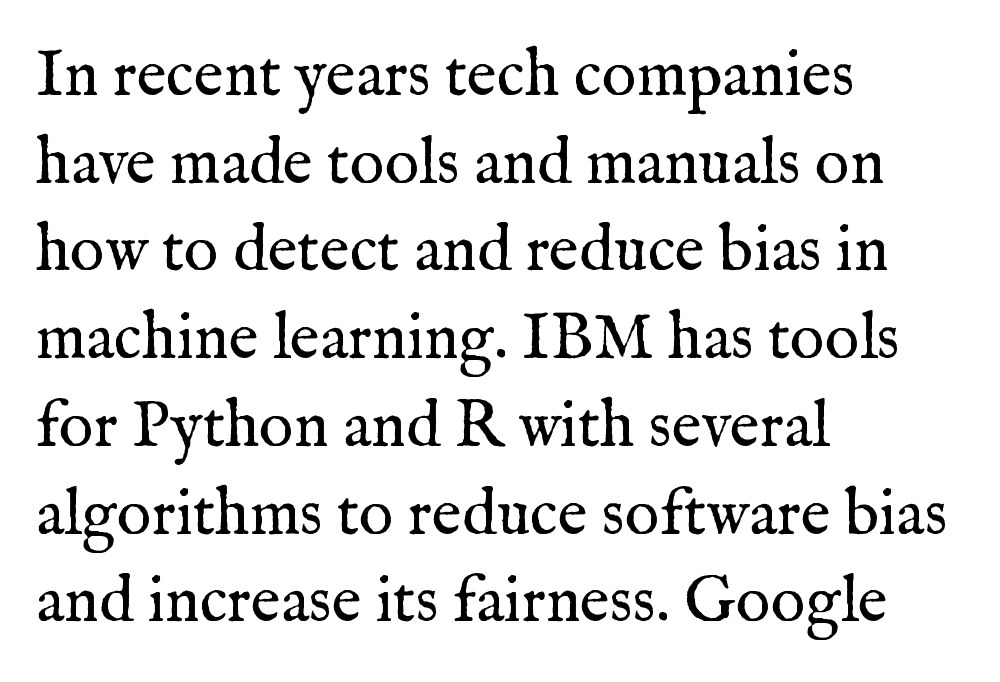
The vertical gap from one line to the next is medium. The lines are quadded left. Designer's note — italics off, roman on. Typographically, this falls in the serif category.
